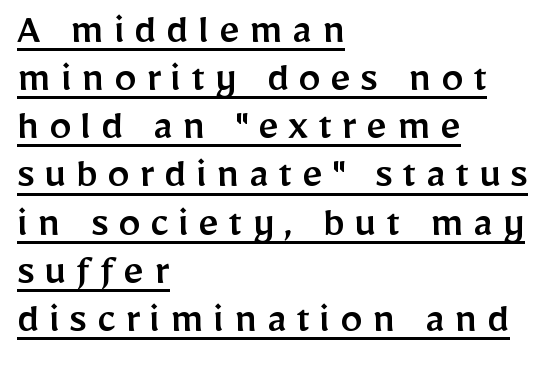
{"serif": "no", "italic": "no", "width": "normal", "stroke_contrast": "low", "x_height": "medium", "monospaced": "no", "underline": "yes", "align": "left", "line_spacing": "tight", "line_spacing_ratio": 1.07, "letter_spacing": "wide", "letter_spacing_em": 0.21, "glyph_px": 45}
